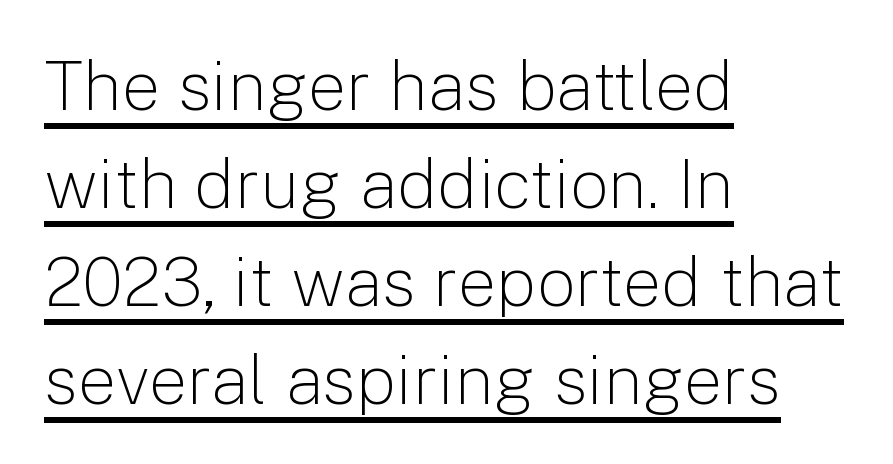
{"serif": "no", "italic": "no", "bold": "no", "weight": "light", "width": "normal", "stroke_contrast": "low", "x_height": "medium", "monospaced": "no", "underline": "yes", "align": "left", "line_spacing": "normal", "line_spacing_ratio": 1.42, "letter_spacing": "normal", "letter_spacing_em": 0.0, "glyph_px": 69}
